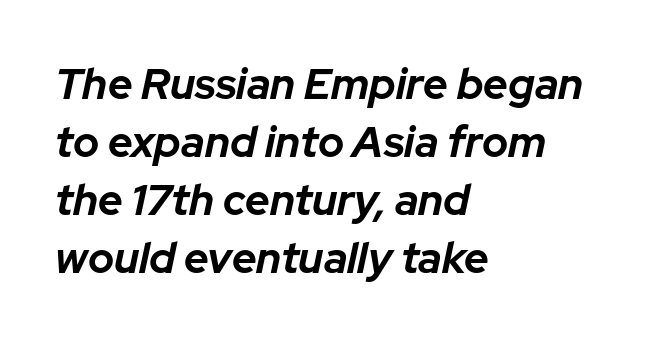
{"italic": "yes", "lean": "right", "slant_degrees": 12, "bold": "yes", "weight": "bold", "width": "normal", "stroke_contrast": "low", "x_height": "medium", "monospaced": "no", "underline": "no", "align": "left", "line_spacing": "normal", "line_spacing_ratio": 1.35, "letter_spacing": "normal", "letter_spacing_em": 0.0, "glyph_px": 43}
